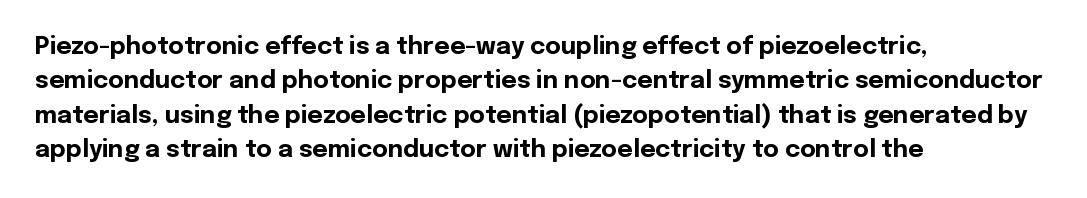
The passage shown is emphatically bold. The space directly below the letters is spotless. Italic? Not at all — the glyphs are vertical. The block of text has a typical density, with ordinary space between rows.
